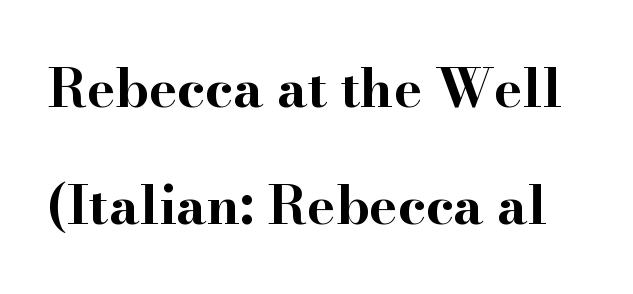
Q: Is the text bold? A: Yes.
Q: Is the text italic (slanted)? A: No, it is upright.
Q: Is the typeface a serif or a sans-serif typeface? A: Serif.
Q: Is the text underlined? A: No.
Q: Is the spacing between letters normal or unusually wide? A: Normal.
Q: Is the spacing between lines tight, normal or loose? A: Loose.
Q: Width (condensed, normal, or wide)? A: Wide.
Q: Stroke contrast? A: High.
Q: x-height? A: Small.
Q: Monospaced? A: No.
